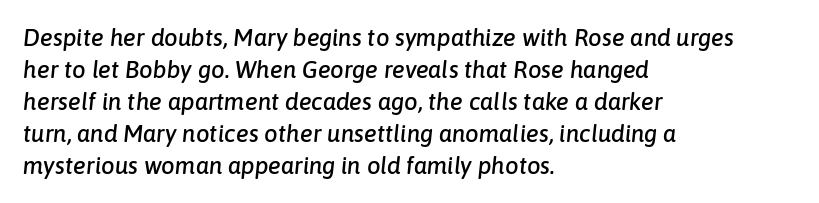
The image shows 24 px text type, italic (leaning right); set left-aligned, normal line spacing (1.33x), normal letter spacing, not underlined.
